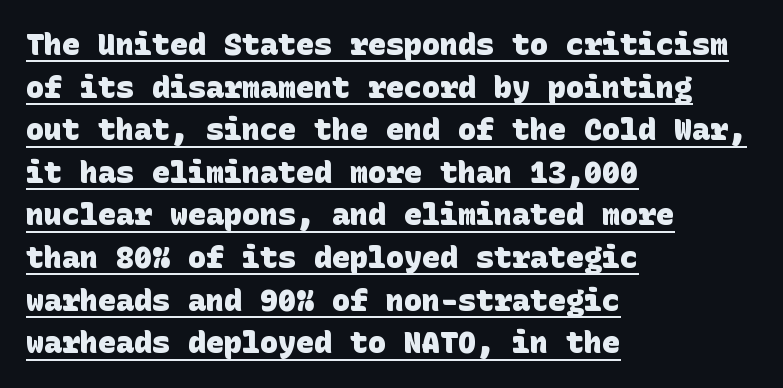
The space between consecutive lines is moderate. You can tell from the bare stems that sans-serif type was used. This is heavy type, rendered in bold. The lettering is marked with a stroke running underneath it. The rag falls on the right side of this text block.
